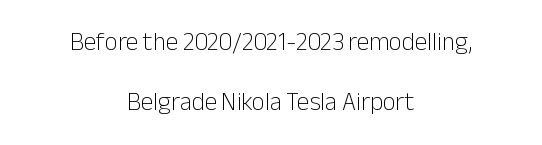
{"italic": "no", "bold": "no", "underline": "no", "align": "center", "line_spacing": "loose", "line_spacing_ratio": 2.41, "letter_spacing": "normal", "letter_spacing_em": 0.0, "glyph_px": 25}
